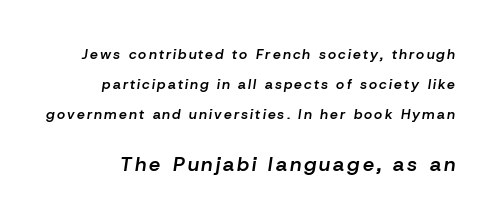
Q: Is the text bold? A: Semi-bold.
Q: Is the text italic (slanted)? A: Yes, it leans right by about 8 degrees.
Q: Is the text underlined? A: No.
Q: Is the spacing between lines tight, normal or loose? A: Loose.
Q: Which block of text is set in a larger size, the first (top) or the second (bottom)? A: The second (bottom) one.
